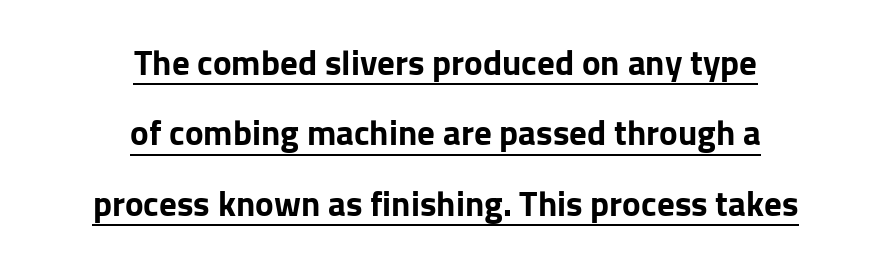
Q: Is the text bold? A: Yes.
Q: Is the text italic (slanted)? A: No, it is upright.
Q: Is the typeface a serif or a sans-serif typeface? A: Sans-serif.
Q: Is the text underlined? A: Yes.
Q: How is the paragraph aligned? A: Centered.
Q: Is the spacing between letters normal or unusually wide? A: Normal.
Q: Is the spacing between lines tight, normal or loose? A: Loose.
Q: Width (condensed, normal, or wide)? A: Normal.
Q: Stroke contrast? A: Low.
Q: x-height? A: Medium.
Q: Monospaced? A: No.
